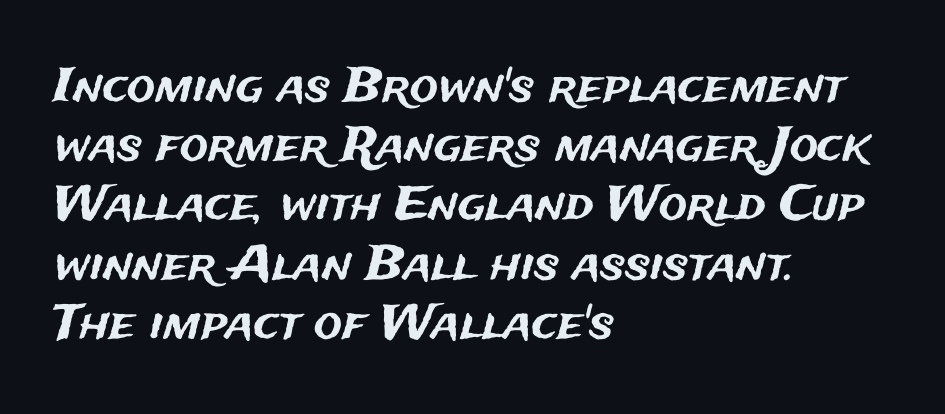
The image shows 47 px sans-serif type; set left-aligned, normal line spacing (1.26x), normal letter spacing, not underlined; medium stroke contrast and a medium x-height.
